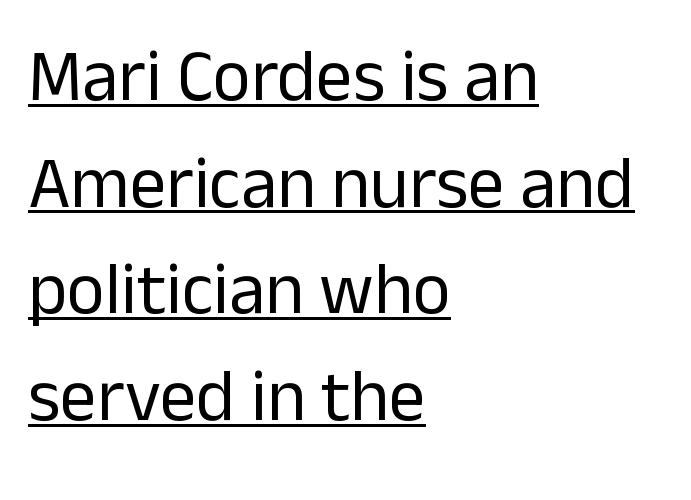
Q: Is the text bold? A: No.
Q: Is the text italic (slanted)? A: No, it is upright.
Q: Is the typeface a serif or a sans-serif typeface? A: Sans-serif.
Q: Is the text underlined? A: Yes.
Q: How is the paragraph aligned? A: Left-aligned.
Q: Is the spacing between letters normal or unusually wide? A: Normal.
Q: Is the spacing between lines tight, normal or loose? A: Normal.
Q: Width (condensed, normal, or wide)? A: Normal.
Q: Stroke contrast? A: Low.
Q: x-height? A: Medium.
Q: Monospaced? A: No.
